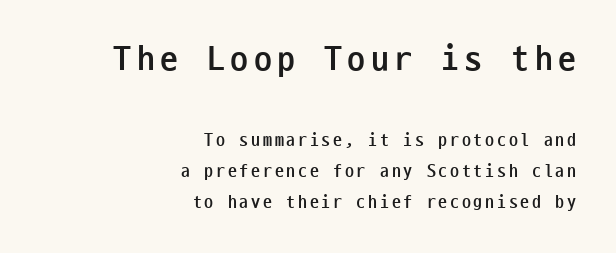
Q: Is the text bold? A: Yes.
Q: Is the text italic (slanted)? A: No, it is upright.
Q: Is the typeface a serif or a sans-serif typeface? A: Sans-serif.
Q: Is the text underlined? A: No.
Q: How is the paragraph aligned? A: Right-aligned.
Q: Which block of text is set in a larger size, the first (top) or the second (bottom)? A: The first (top) one.
Q: Width (condensed, normal, or wide)? A: Condensed.
Q: Stroke contrast? A: Low.
Q: x-height? A: Medium.
Q: Monospaced? A: Yes.
